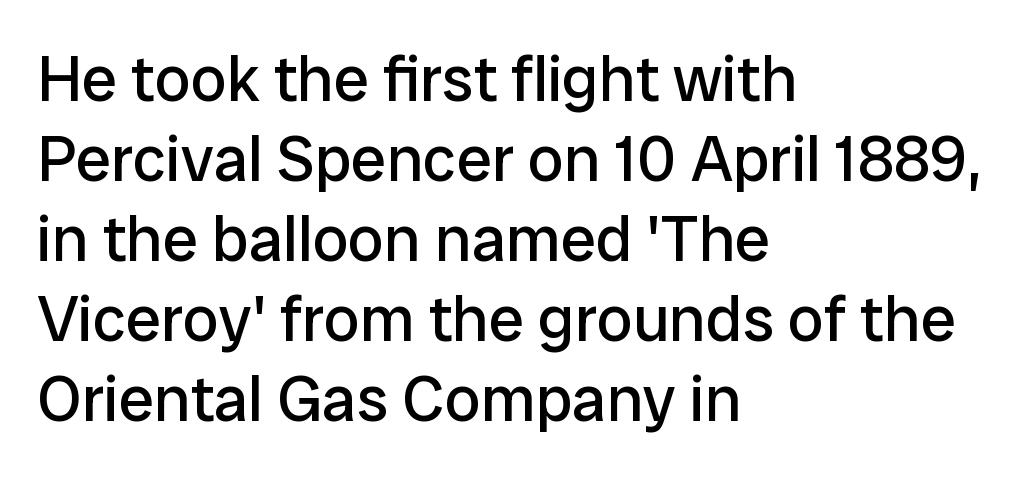
The image shows 64 px regular-weight sans-serif type, upright; set left-aligned, normal line spacing (1.25x), normal letter spacing, not underlined; low stroke contrast and a medium x-height.
